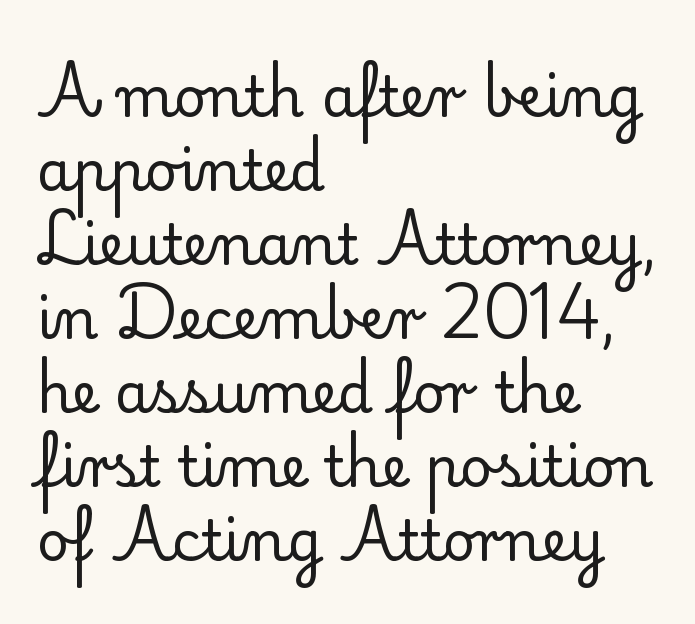
Q: Is the text bold? A: No.
Q: Is the text italic (slanted)? A: No, it is upright.
Q: Is the typeface a serif or a sans-serif typeface? A: Serif.
Q: Is the text underlined? A: No.
Q: How is the paragraph aligned? A: Left-aligned.
Q: Is the spacing between letters normal or unusually wide? A: Normal.
Q: Is the spacing between lines tight, normal or loose? A: Normal.
Q: Width (condensed, normal, or wide)? A: Normal.
Q: Stroke contrast? A: Low.
Q: x-height? A: Small.
Q: Monospaced? A: No.
